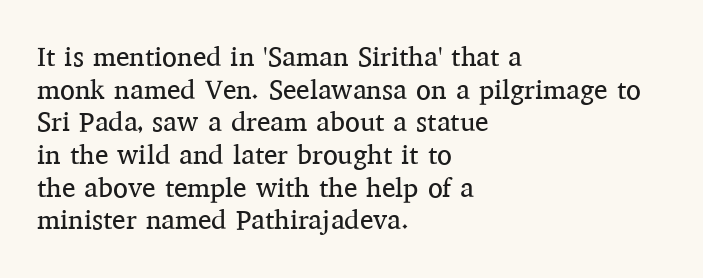
The image shows 27 px text type, upright; set left-aligned, line spacing 1.21x, normal letter spacing, not underlined.
